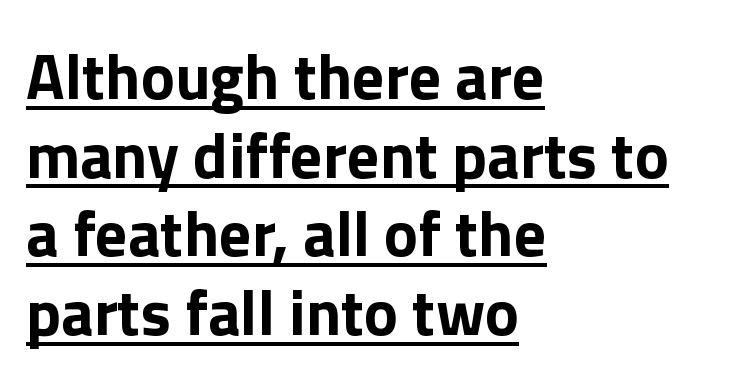
{"serif": "no", "italic": "no", "bold": "yes", "weight": "bold", "width": "normal", "stroke_contrast": "low", "x_height": "medium", "monospaced": "no", "underline": "yes", "align": "left", "line_spacing_ratio": 1.23, "letter_spacing": "normal", "letter_spacing_em": 0.0, "glyph_px": 64}
